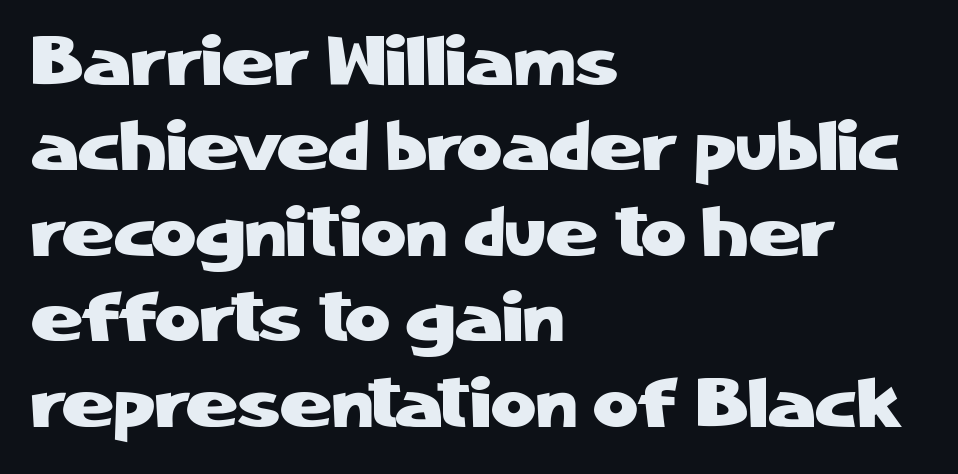
Q: Is the text italic (slanted)? A: No, it is upright.
Q: Is the typeface a serif or a sans-serif typeface? A: Sans-serif.
Q: Is the text underlined? A: No.
Q: How is the paragraph aligned? A: Left-aligned.
Q: Is the spacing between letters normal or unusually wide? A: Normal.
Q: Width (condensed, normal, or wide)? A: Normal.
Q: Stroke contrast? A: Low.
Q: x-height? A: Medium.
Q: Monospaced? A: No.
